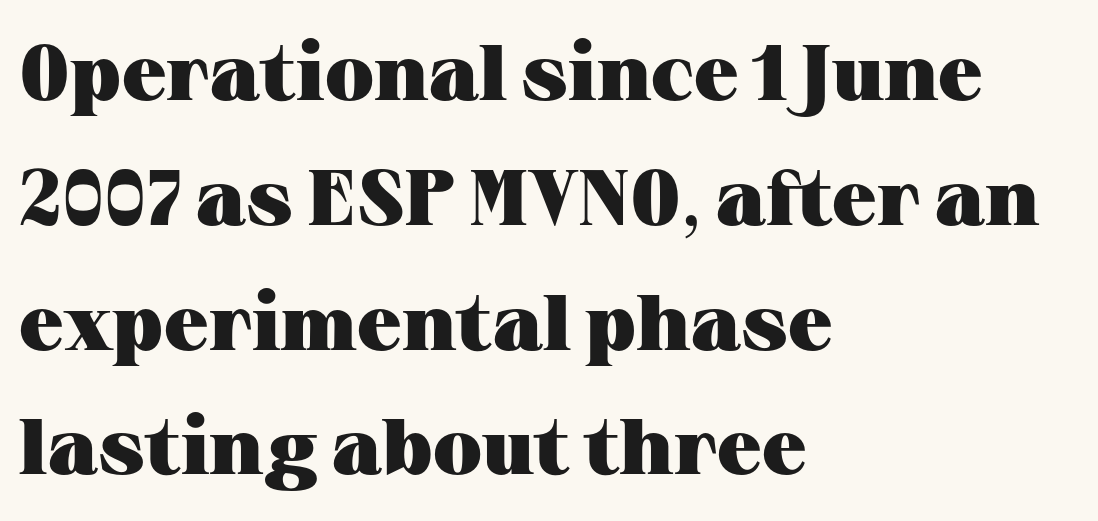
You could call the tracking neutral — neither tight nor loose. Alignment: flush left. This is heavy type, rendered in bold. This sample uses an upright cut, with every glyph sitting square on the baseline. No word sits above an underline.
